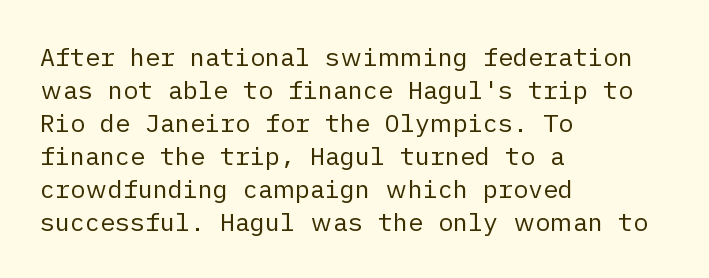
Q: Is the text bold? A: No.
Q: Is the text italic (slanted)? A: No, it is upright.
Q: Is the text underlined? A: No.
Q: How is the paragraph aligned? A: Left-aligned.
Q: Is the spacing between letters normal or unusually wide? A: Normal.
Q: Is the spacing between lines tight, normal or loose? A: Normal.
